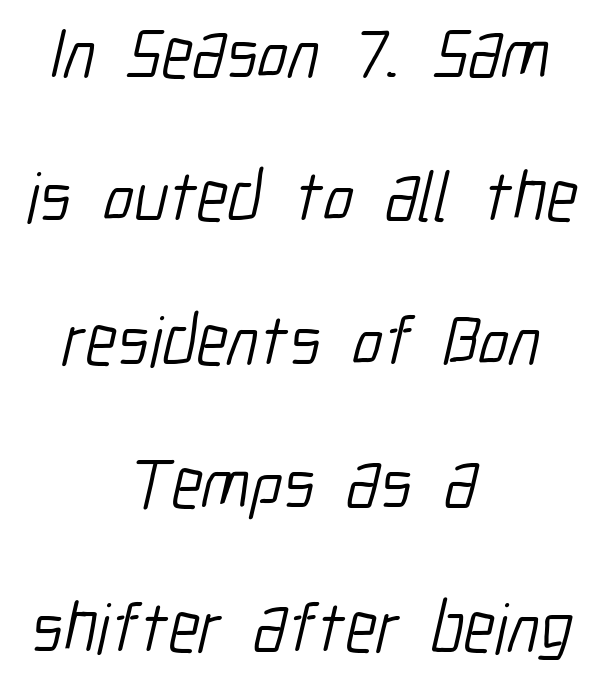
Q: Is the text bold? A: No.
Q: Is the typeface a serif or a sans-serif typeface? A: Sans-serif.
Q: Is the text underlined? A: No.
Q: How is the paragraph aligned? A: Centered.
Q: Is the spacing between letters normal or unusually wide? A: Normal.
Q: Is the spacing between lines tight, normal or loose? A: Loose.
Q: Width (condensed, normal, or wide)? A: Condensed.
Q: Stroke contrast? A: Low.
Q: x-height? A: Medium.
Q: Monospaced? A: No.
